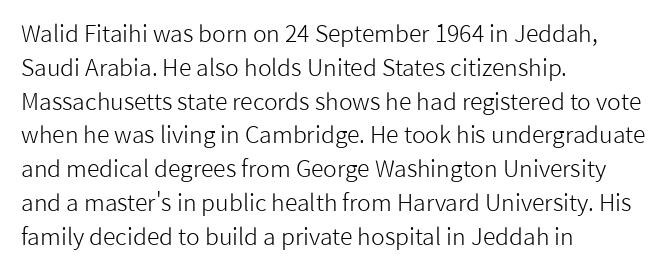
Q: Is the text bold? A: No.
Q: Is the text italic (slanted)? A: No, it is upright.
Q: Is the text underlined? A: No.
Q: How is the paragraph aligned? A: Left-aligned.
Q: Is the spacing between letters normal or unusually wide? A: Normal.
Q: Is the spacing between lines tight, normal or loose? A: Normal.
